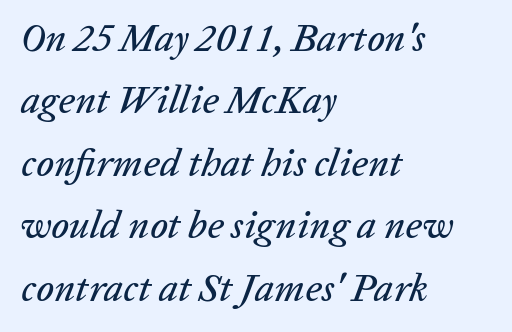
{"italic": "yes", "lean": "right", "slant_degrees": 20, "width": "normal", "stroke_contrast": "low", "x_height": "medium", "monospaced": "no", "underline": "no", "align": "left", "line_spacing": "normal", "line_spacing_ratio": 1.6, "letter_spacing": "normal", "letter_spacing_em": 0.0, "glyph_px": 39}
